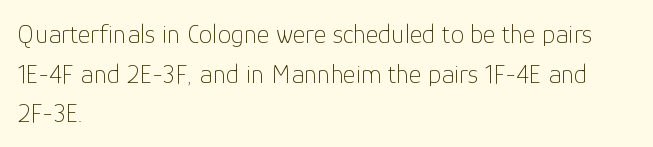
Notice how descenders clear the ascenders below comfortably — that's standard leading. Inter-character spacing is left at the font's built-in metrics. Bare-footed words on every line. The strokes are not fattened; the text isn't bold. A student would call this left alignment; a typographer would say flush left, rag right.
